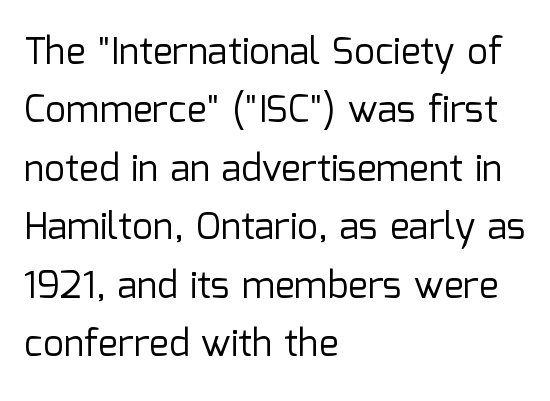
{"serif": "no", "italic": "no", "bold": "no", "weight": "regular", "width": "normal", "stroke_contrast": "low", "x_height": "medium", "monospaced": "no", "underline": "no", "align": "left", "line_spacing": "normal", "line_spacing_ratio": 1.58, "letter_spacing": "normal", "letter_spacing_em": 0.0, "glyph_px": 37}
